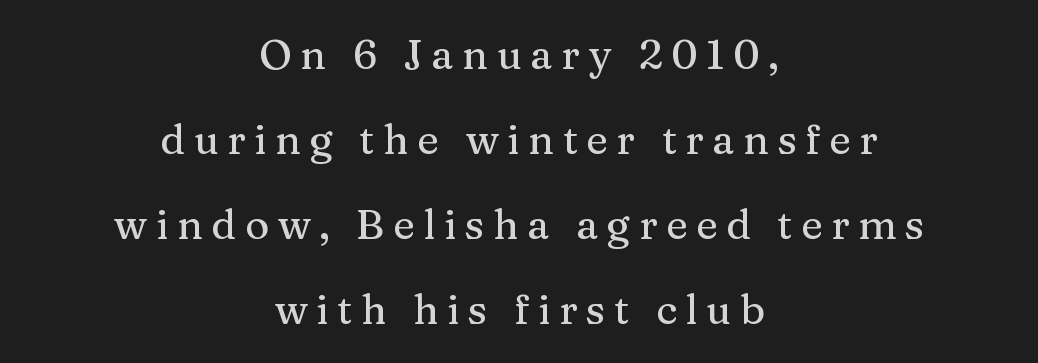
The image shows 41 px serif type, upright; set centered, loose line spacing (2.07x), unusually wide letter spacing (+0.21 em), not underlined; medium stroke contrast and a medium x-height.
